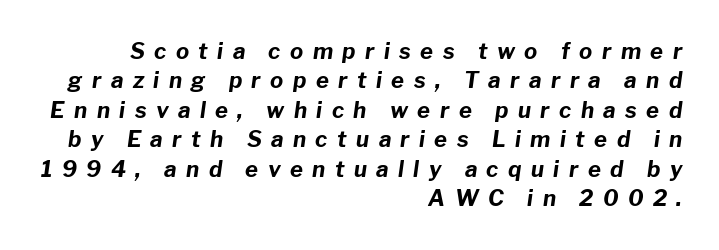
{"italic": "yes", "lean": "right", "slant_degrees": 8, "bold": "yes", "underline": "no", "align": "right", "line_spacing": "normal", "line_spacing_ratio": 1.34, "letter_spacing": "wide", "letter_spacing_em": 0.43, "glyph_px": 22}
